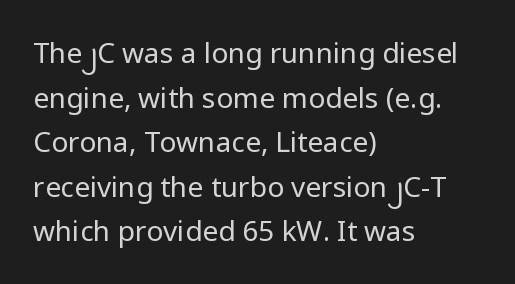
The image shows 28 px regular-weight sans-serif type, upright; set left-aligned, normal line spacing (1.59x), normal letter spacing, not underlined; low stroke contrast and a medium x-height.
